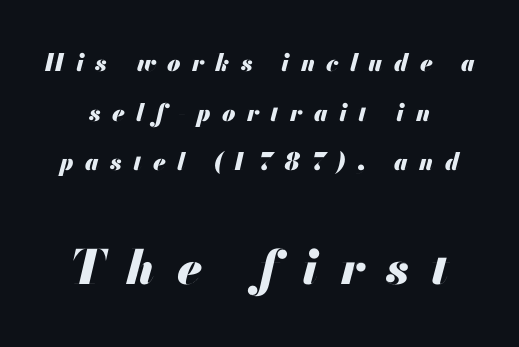
Q: Is the text bold? A: Yes.
Q: Is the text italic (slanted)? A: Yes, it leans right by about 13 degrees.
Q: Is the text underlined? A: No.
Q: Is the spacing between letters normal or unusually wide? A: Unusually wide.
Q: Is the spacing between lines tight, normal or loose? A: Loose.
Q: Which block of text is set in a larger size, the first (top) or the second (bottom)? A: The second (bottom) one.
Q: Width (condensed, normal, or wide)? A: Normal.
Q: Stroke contrast? A: Medium.
Q: x-height? A: Small.
Q: Monospaced? A: No.
